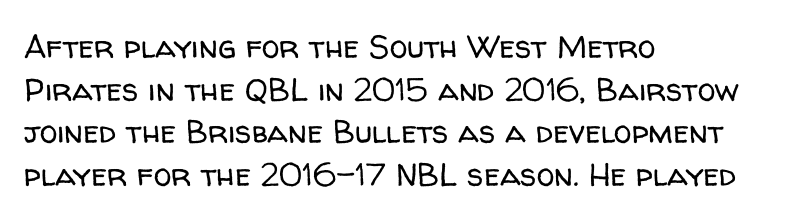
Q: Is the text bold? A: No.
Q: Is the text italic (slanted)? A: No, it is upright.
Q: Is the typeface a serif or a sans-serif typeface? A: Sans-serif.
Q: Is the text underlined? A: No.
Q: How is the paragraph aligned? A: Left-aligned.
Q: Is the spacing between letters normal or unusually wide? A: Normal.
Q: Is the spacing between lines tight, normal or loose? A: Normal.
Q: Width (condensed, normal, or wide)? A: Normal.
Q: Stroke contrast? A: Low.
Q: x-height? A: Medium.
Q: Monospaced? A: No.
